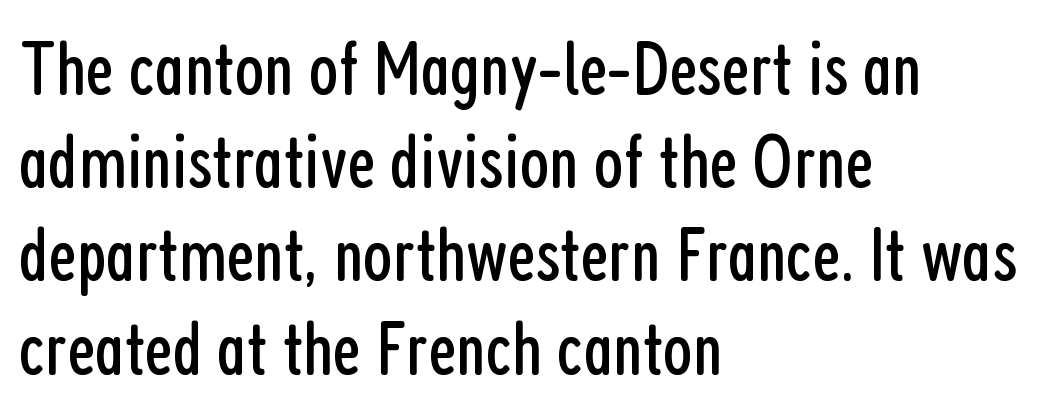
The image shows 77 px regular-weight, condensed sans-serif type, upright; set left-aligned, line spacing 1.21x, normal letter spacing, not underlined; low stroke contrast and a medium x-height.
